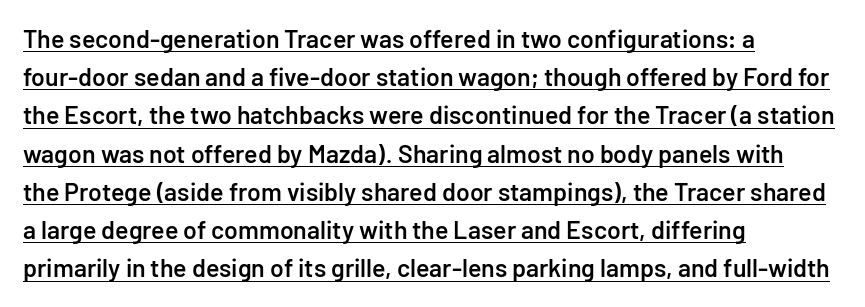
Typeset ragged right — the left edge is the straight one. Leading: standard. Compared with typical body copy, the letter spacing here is the same. On the weight axis this lands at semibold, roughly 600. The letters stand upright; this is a roman face.
